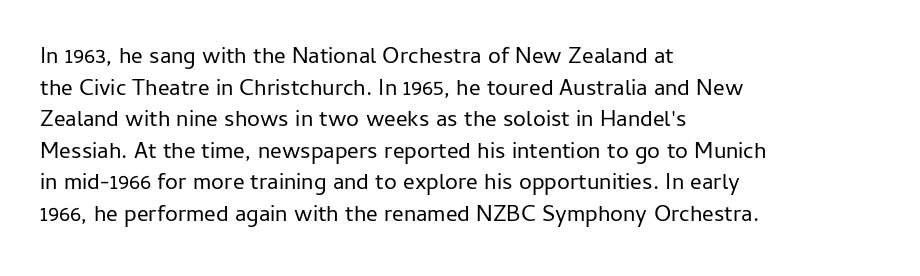
The strokes are not fattened; the text isn't bold. Beneath every word, the page is bare. Every row of glyphs begins at an identical x-position on the left. In terms of posture, this sample is upright.
